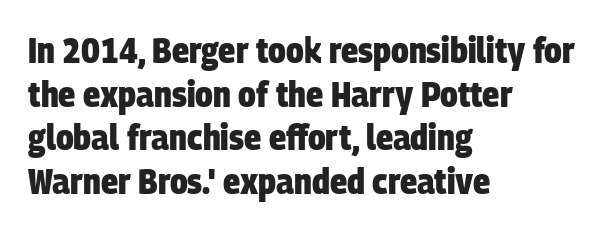
Q: Is the text bold? A: Yes.
Q: Is the typeface a serif or a sans-serif typeface? A: Sans-serif.
Q: Is the text underlined? A: No.
Q: How is the paragraph aligned? A: Left-aligned.
Q: Is the spacing between letters normal or unusually wide? A: Normal.
Q: Width (condensed, normal, or wide)? A: Condensed.
Q: Stroke contrast? A: Low.
Q: x-height? A: Large.
Q: Monospaced? A: No.
